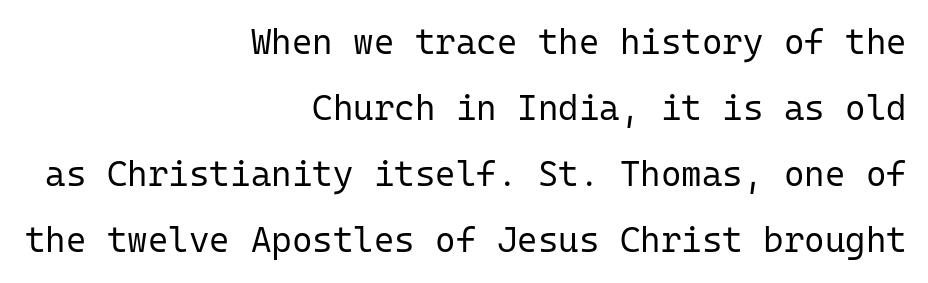
The image shows 35 px regular-weight sans-serif type, upright, monospaced; set right-aligned, line spacing 1.89x, normal letter spacing, not underlined; low stroke contrast and a medium x-height.
